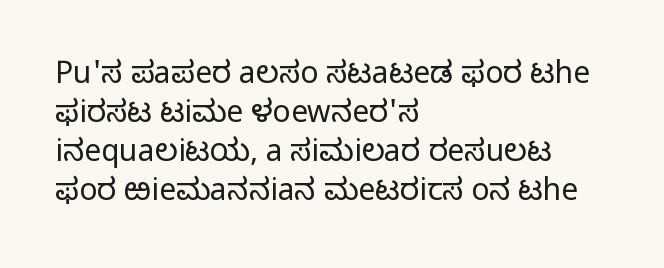
Q: Is the text bold? A: No.
Q: Is the text italic (slanted)? A: No, it is upright.
Q: Is the typeface a serif or a sans-serif typeface? A: Sans-serif.
Q: Is the text underlined? A: No.
Q: How is the paragraph aligned? A: Left-aligned.
Q: Is the spacing between letters normal or unusually wide? A: Normal.
Q: Is the spacing between lines tight, normal or loose? A: Normal.
Q: Width (condensed, normal, or wide)? A: Normal.
Q: Stroke contrast? A: Low.
Q: x-height? A: Medium.
Q: Monospaced? A: No.
